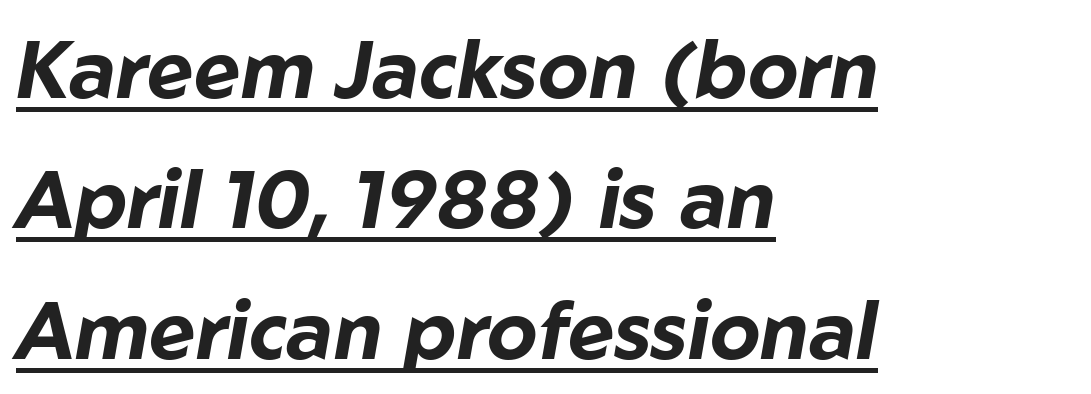
The image shows 80 px bold type, italic (leaning right); set left-aligned, normal line spacing (1.63x), normal letter spacing, underlined; low stroke contrast and a medium x-height.
